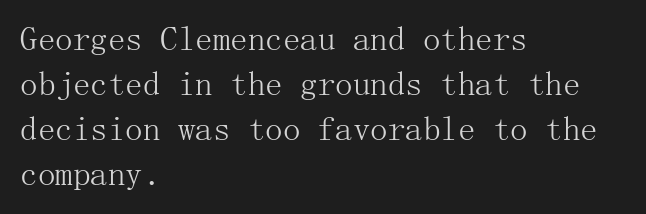
Q: Is the text bold? A: No.
Q: Is the text italic (slanted)? A: No, it is upright.
Q: Is the typeface a serif or a sans-serif typeface? A: Serif.
Q: Is the text underlined? A: No.
Q: How is the paragraph aligned? A: Left-aligned.
Q: Is the spacing between letters normal or unusually wide? A: Normal.
Q: Is the spacing between lines tight, normal or loose? A: Normal.
Q: Width (condensed, normal, or wide)? A: Normal.
Q: Stroke contrast? A: Medium.
Q: x-height? A: Medium.
